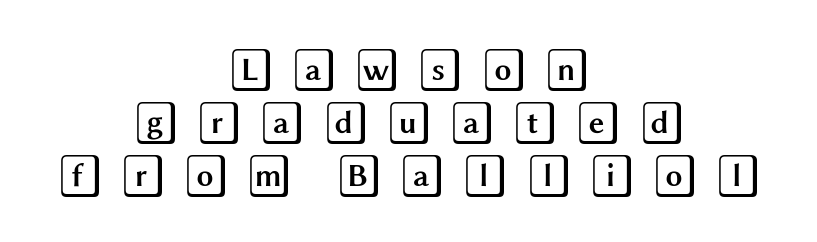
Q: Is the text italic (slanted)? A: No, it is upright.
Q: Is the text underlined? A: No.
Q: How is the paragraph aligned? A: Centered.
Q: Is the spacing between letters normal or unusually wide? A: Unusually wide.
Q: Width (condensed, normal, or wide)? A: Wide.
Q: x-height? A: Large.
